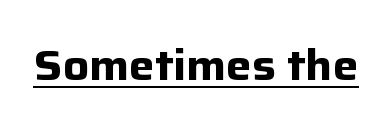
The line texture is even and compact thanks to regular tracking. Each letter's strokes conclude bluntly, with no projecting serifs. Ordinary non-slanted type is in use. Stroke thickness is high; the sample reads as a true bold. The passage shown is typed in a proportional face where columns would drift.
